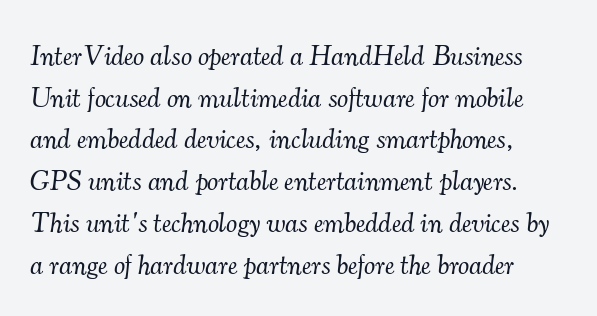
The image shows 28 px light serif type, italic (leaning right); set normal line spacing (1.49x), normal letter spacing, not underlined; medium stroke contrast and a small x-height.
